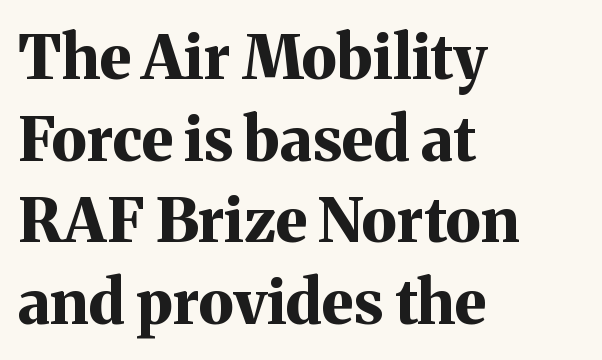
The image shows 61 px bold serif type, upright; set left-aligned, normal line spacing (1.34x), normal letter spacing, not underlined; medium stroke contrast and a medium x-height.
